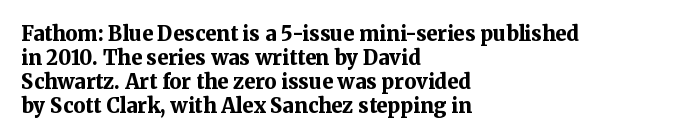
The image shows 20 px bold type, upright; set left-aligned, line spacing 1.2x, normal letter spacing, not underlined.
